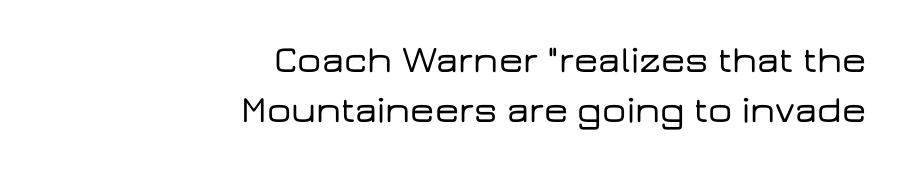
Q: Is the text italic (slanted)? A: No, it is upright.
Q: Is the typeface a serif or a sans-serif typeface? A: Sans-serif.
Q: Is the text underlined? A: No.
Q: How is the paragraph aligned? A: Right-aligned.
Q: Is the spacing between letters normal or unusually wide? A: Normal.
Q: Is the spacing between lines tight, normal or loose? A: Normal.
Q: Width (condensed, normal, or wide)? A: Wide.
Q: Stroke contrast? A: Low.
Q: x-height? A: Medium.
Q: Monospaced? A: No.
